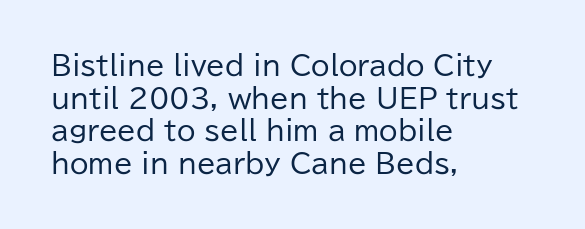
{"italic": "no", "bold": "no", "underline": "no", "align": "left", "line_spacing_ratio": 1.21, "letter_spacing": "normal", "letter_spacing_em": 0.0, "glyph_px": 27}
